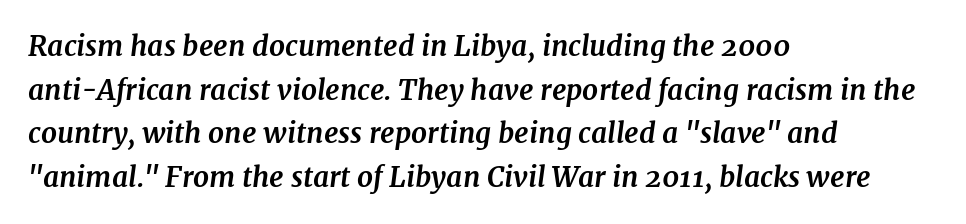
The image shows 28 px bold serif type, italic (leaning right); set left-aligned, normal line spacing (1.56x), normal letter spacing, not underlined; medium stroke contrast and a medium x-height.
